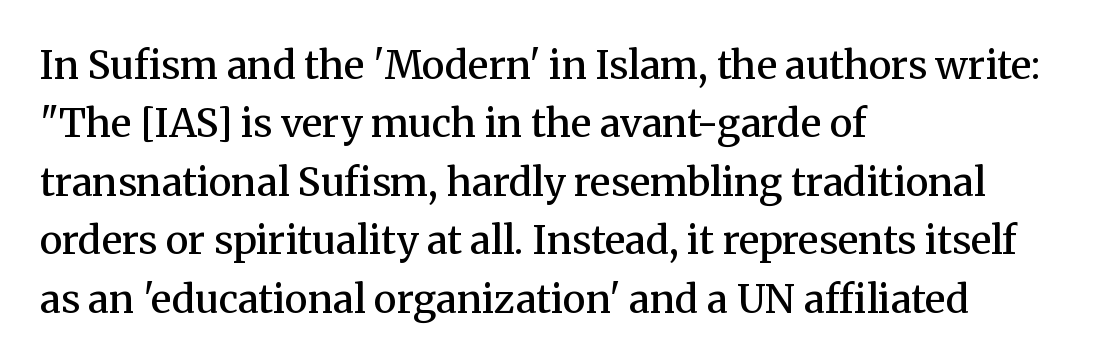
The image shows 39 px semibold serif type, upright; set left-aligned, normal line spacing (1.5x), normal letter spacing, not underlined; medium stroke contrast and a medium x-height.
